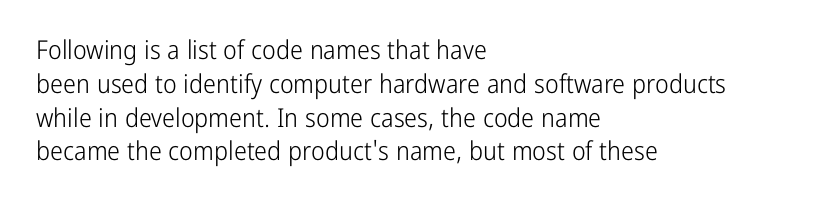
Descenders are the only things crossing below the line. Vertical strokes here are truly vertical. Compared with typical paragraphs, the rows here are spaced about the same. The setting favours the left margin, as ordinary paragraphs usually do.
